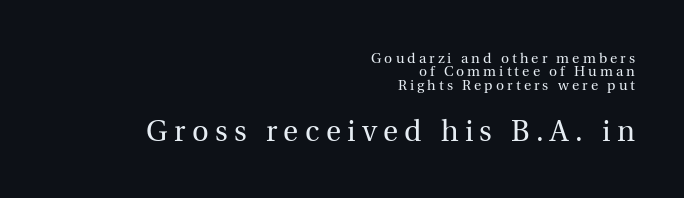
Here the glyphs are tracked loosely, breaking word shapes into spaced letters. Two sizes are in play, and the larger belongs to the second block. A typesetter would call this proportional, since set widths differ per character. The type sits square on the baseline with zero lean.
